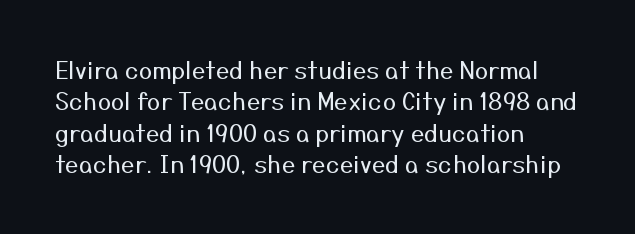
What stands out about the letter spacing? Nothing — it is the standard amount. Unmarked baselines from the first word to the last. The rendering anchors every line to the left-hand side. Regarding leading, the lines here are spaced in the standard way. Compared with a typical body face, this is equally light or lighter still. In terms of posture, this sample is upright.
